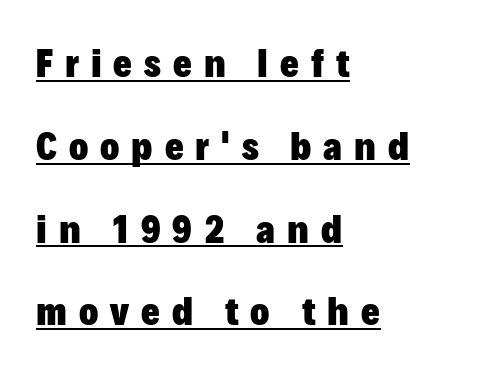
The image shows 40 px heavy sans-serif type, upright; set left-aligned, loose line spacing (2.07x), unusually wide letter spacing (+0.3 em), underlined; low stroke contrast and a medium x-height.
